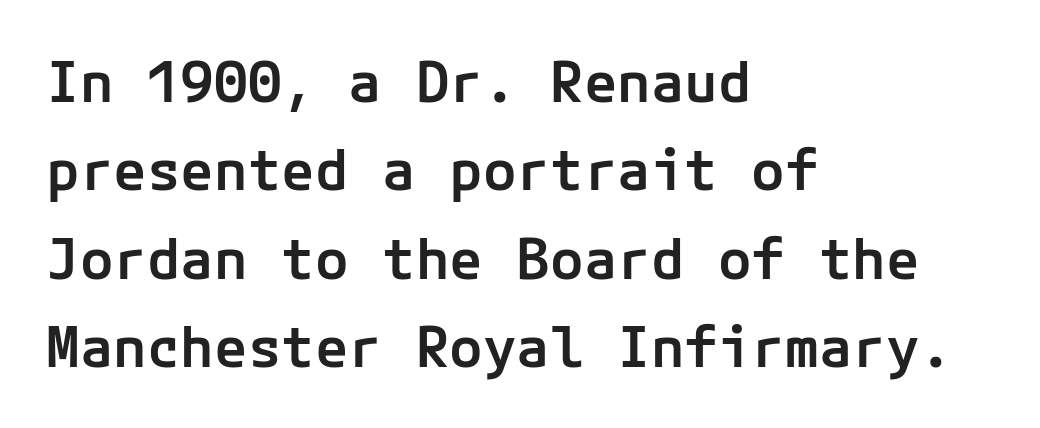
The image shows 56 px semibold sans-serif type, upright; set left-aligned, normal line spacing (1.58x), normal letter spacing, not underlined; low stroke contrast and a medium x-height.
